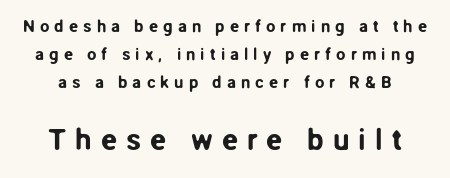
Q: Is the text italic (slanted)? A: No, it is upright.
Q: Is the typeface a serif or a sans-serif typeface? A: Sans-serif.
Q: Is the text underlined? A: No.
Q: Is the spacing between letters normal or unusually wide? A: Unusually wide.
Q: Is the spacing between lines tight, normal or loose? A: Normal.
Q: Which block of text is set in a larger size, the first (top) or the second (bottom)? A: The second (bottom) one.
Q: Width (condensed, normal, or wide)? A: Normal.
Q: Stroke contrast? A: Low.
Q: x-height? A: Medium.
Q: Monospaced? A: No.
